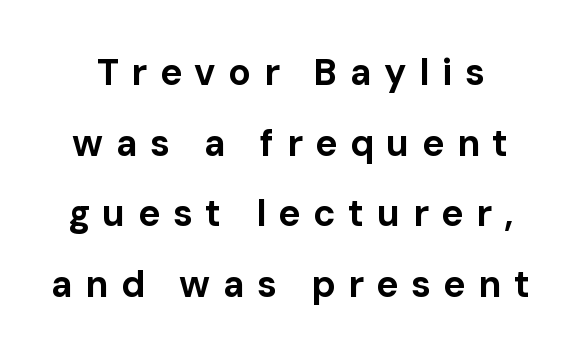
The image shows 37 px bold sans-serif type, upright; set loose line spacing (1.91x), unusually wide letter spacing (+0.34 em), not underlined; low stroke contrast and a medium x-height.
